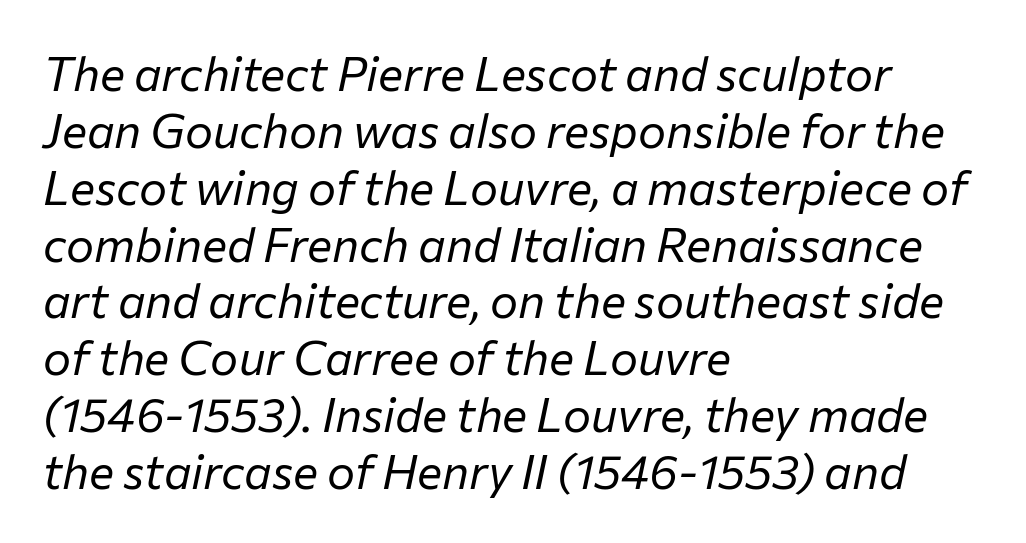
{"italic": "yes", "lean": "right", "slant_degrees": 12, "bold": "no", "weight": "regular", "width": "normal", "stroke_contrast": "low", "x_height": "medium", "monospaced": "no", "underline": "no", "align": "left", "line_spacing_ratio": 1.21, "letter_spacing": "normal", "letter_spacing_em": 0.0, "glyph_px": 47}
